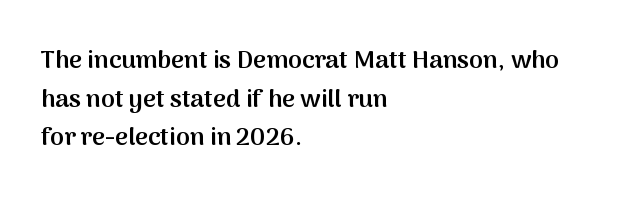
{"italic": "no", "bold": "semi", "underline": "no", "align": "left", "line_spacing": "normal", "line_spacing_ratio": 1.55, "letter_spacing": "normal", "letter_spacing_em": 0.0, "glyph_px": 25}
